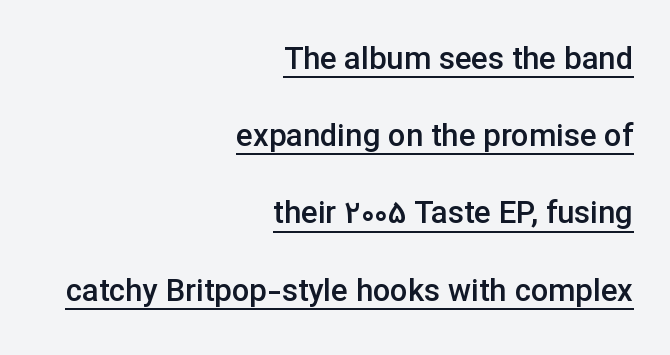
{"serif": "no", "italic": "no", "bold": "semi", "weight": "semibold", "width": "normal", "stroke_contrast": "low", "x_height": "medium", "monospaced": "no", "underline": "yes", "align": "right", "line_spacing": "loose", "line_spacing_ratio": 2.49, "letter_spacing": "normal", "letter_spacing_em": 0.0, "glyph_px": 31}
